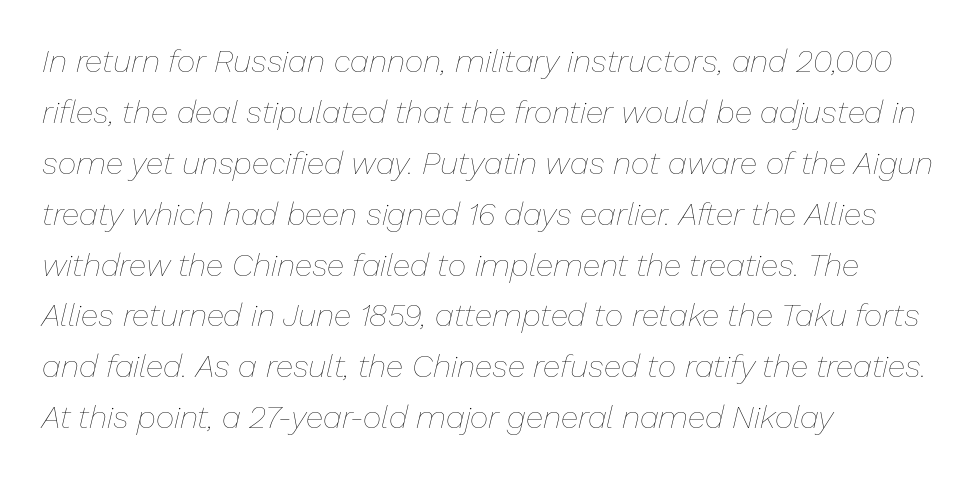
{"italic": "yes", "lean": "right", "slant_degrees": 13, "bold": "no", "weight": "thin", "width": "normal", "stroke_contrast": "low", "x_height": "medium", "monospaced": "no", "underline": "no", "align": "left", "line_spacing": "normal", "line_spacing_ratio": 1.59, "letter_spacing": "normal", "letter_spacing_em": 0.0, "glyph_px": 32}
